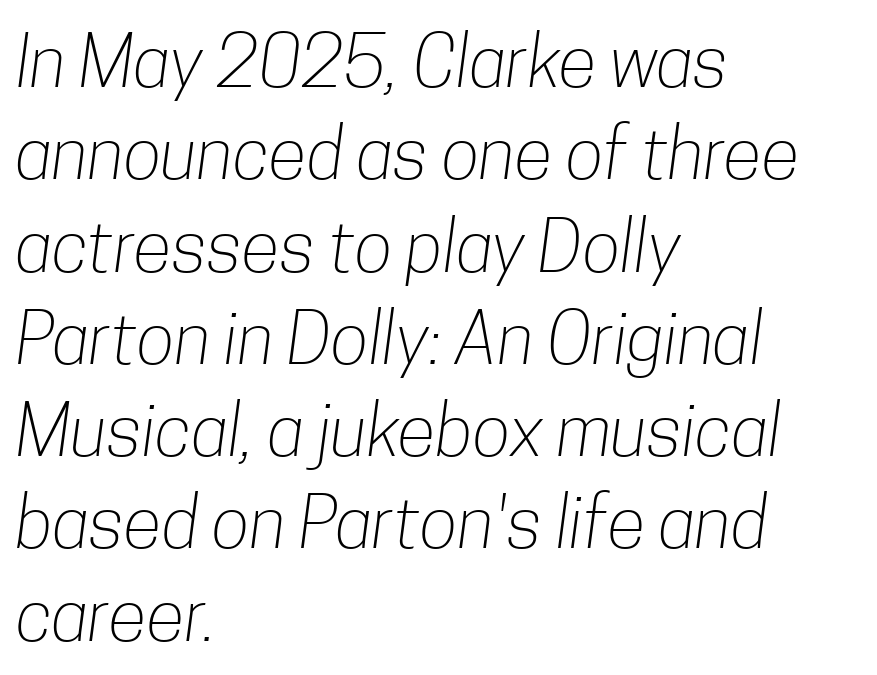
The image shows 71 px light, condensed sans-serif type; set left-aligned, normal line spacing (1.3x), normal letter spacing, not underlined; low stroke contrast and a medium x-height.
